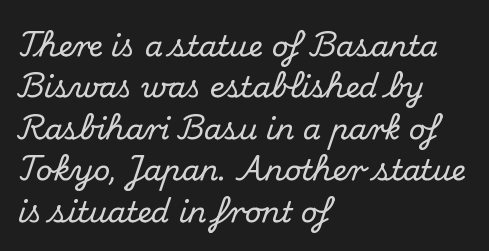
The image shows 29 px serif type; set left-aligned, normal line spacing (1.43x), normal letter spacing, not underlined; medium stroke contrast and a small x-height.
